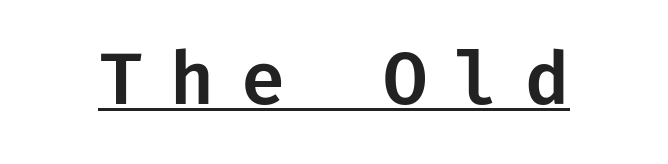
Q: Is the text italic (slanted)? A: No, it is upright.
Q: Is the typeface a serif or a sans-serif typeface? A: Sans-serif.
Q: Is the text underlined? A: Yes.
Q: Is the spacing between letters normal or unusually wide? A: Unusually wide.
Q: Width (condensed, normal, or wide)? A: Normal.
Q: Stroke contrast? A: Low.
Q: x-height? A: Medium.
